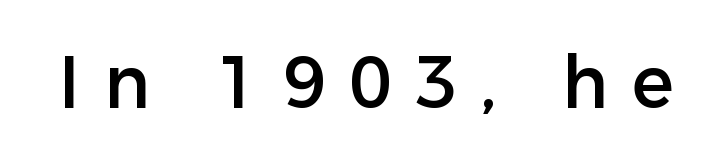
{"serif": "no", "italic": "no", "width": "normal", "stroke_contrast": "low", "x_height": "medium", "monospaced": "no", "underline": "no", "letter_spacing": "wide", "letter_spacing_em": 0.31, "glyph_px": 74}
